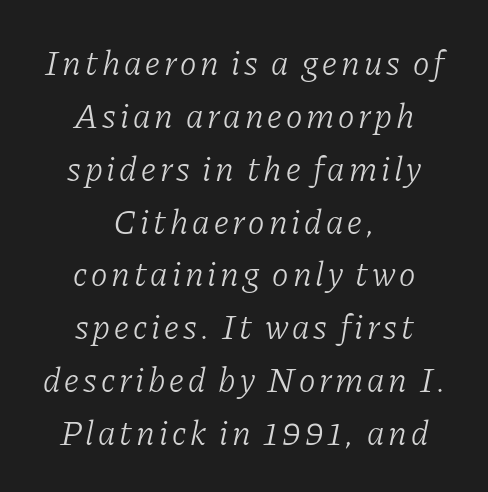
The image shows 35 px light serif type, italic (leaning right); set centered, normal line spacing (1.51x), not underlined; low stroke contrast and a medium x-height.
